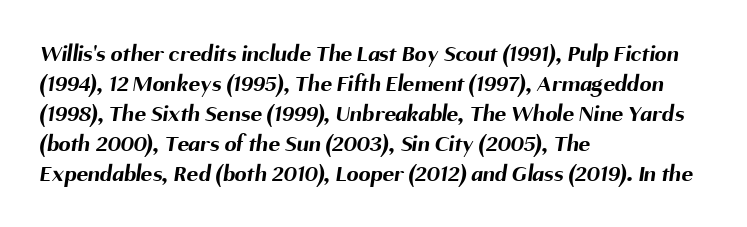
Q: Is the text bold? A: Yes.
Q: Is the text underlined? A: No.
Q: How is the paragraph aligned? A: Left-aligned.
Q: Is the spacing between letters normal or unusually wide? A: Normal.
Q: Is the spacing between lines tight, normal or loose? A: Normal.
